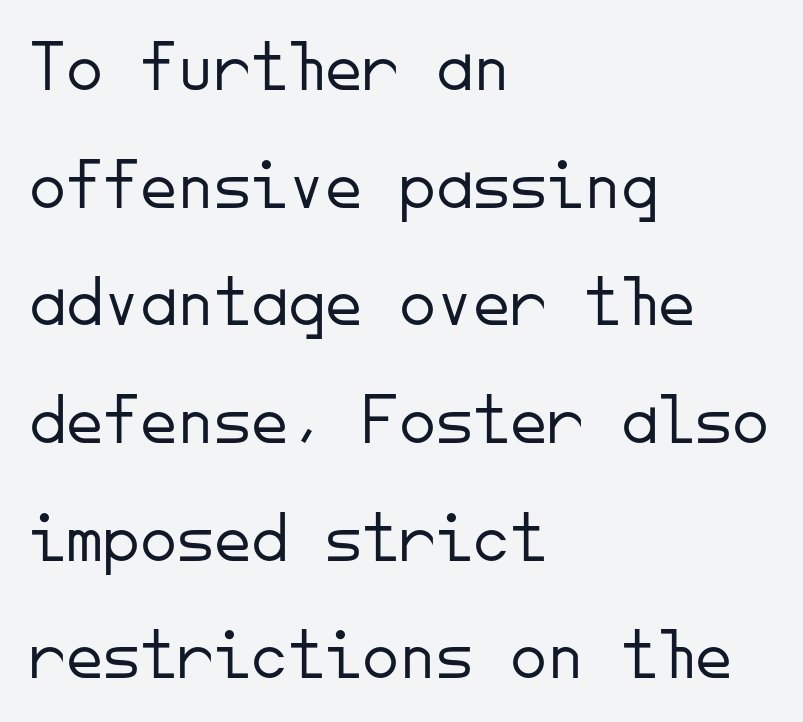
The image shows 74 px light sans-serif type, upright, monospaced; set left-aligned, normal line spacing (1.59x), normal letter spacing, not underlined; low stroke contrast and a small x-height.
